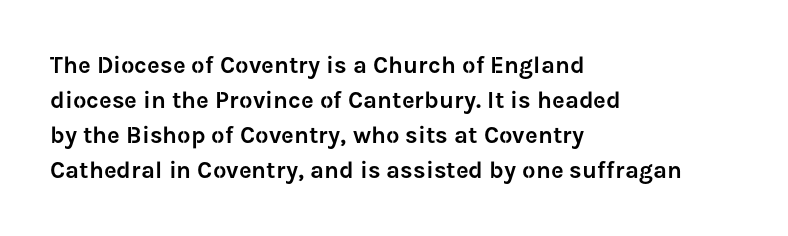
{"italic": "no", "underline": "no", "align": "left", "line_spacing": "normal", "line_spacing_ratio": 1.46, "letter_spacing": "normal", "letter_spacing_em": 0.0, "glyph_px": 24}
